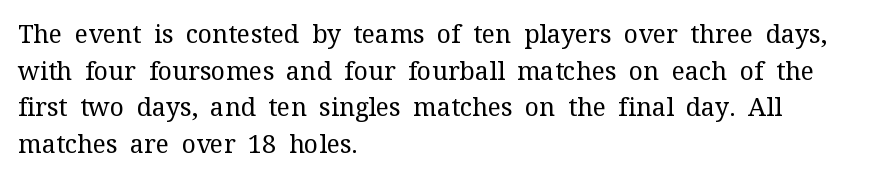
{"italic": "no", "bold": "no", "underline": "no", "align": "left", "line_spacing": "normal", "line_spacing_ratio": 1.47, "letter_spacing": "normal", "letter_spacing_em": 0.0, "glyph_px": 25}
